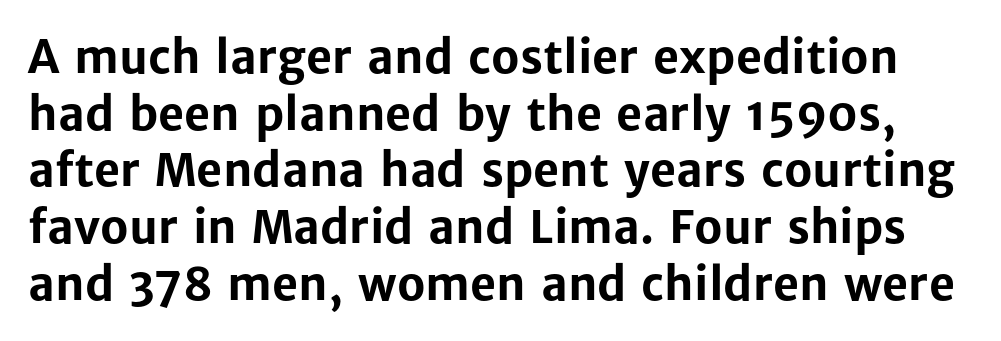
{"serif": "no", "italic": "no", "bold": "yes", "weight": "bold", "width": "normal", "stroke_contrast": "low", "x_height": "medium", "monospaced": "no", "underline": "no", "line_spacing": "normal", "line_spacing_ratio": 1.26, "letter_spacing": "normal", "letter_spacing_em": 0.0, "glyph_px": 45}
